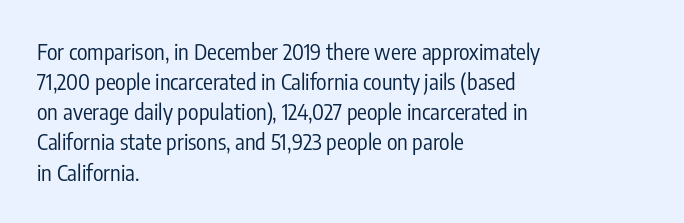
The image shows 22 px text type, upright; set left-aligned, normal line spacing (1.37x), normal letter spacing, not underlined.
